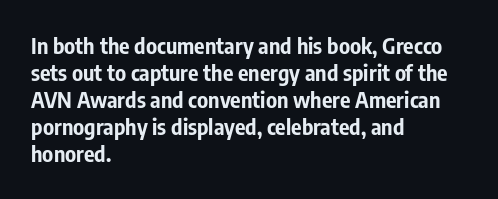
Q: Is the text bold? A: Yes.
Q: Is the text italic (slanted)? A: No, it is upright.
Q: Is the text underlined? A: No.
Q: How is the paragraph aligned? A: Left-aligned.
Q: Is the spacing between letters normal or unusually wide? A: Normal.
